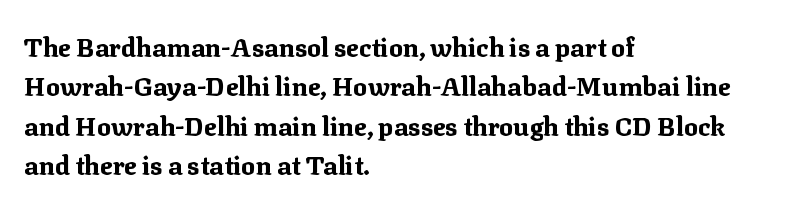
Q: Is the text bold? A: Yes.
Q: Is the text italic (slanted)? A: No, it is upright.
Q: Is the text underlined? A: No.
Q: How is the paragraph aligned? A: Left-aligned.
Q: Is the spacing between letters normal or unusually wide? A: Normal.
Q: Is the spacing between lines tight, normal or loose? A: Normal.
